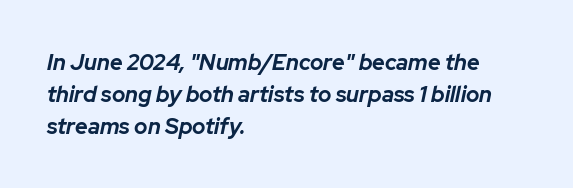
Observe the lean: these are italic letterforms. Short and long lines alike share a common starting point at left. The specimen omits any rule beneath the text block's lines. Does the weight exceed regular? Yes, all the way to bold. The line-height multiplier appears to be the usual default. Letter spacing: default.
